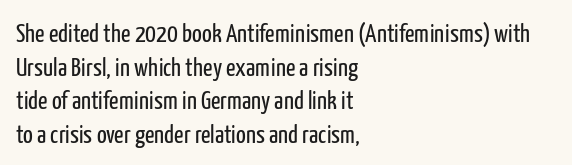
{"italic": "no", "bold": "no", "underline": "no", "align": "left", "line_spacing": "normal", "line_spacing_ratio": 1.29, "letter_spacing": "normal", "letter_spacing_em": 0.0, "glyph_px": 26}
